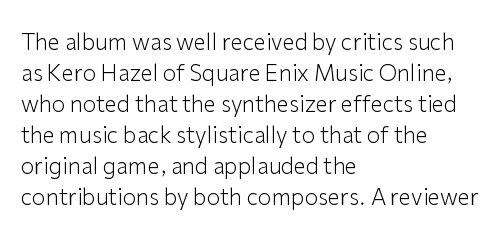
{"italic": "no", "bold": "no", "underline": "no", "align": "left", "line_spacing": "normal", "line_spacing_ratio": 1.41, "letter_spacing": "normal", "letter_spacing_em": 0.0, "glyph_px": 22}
